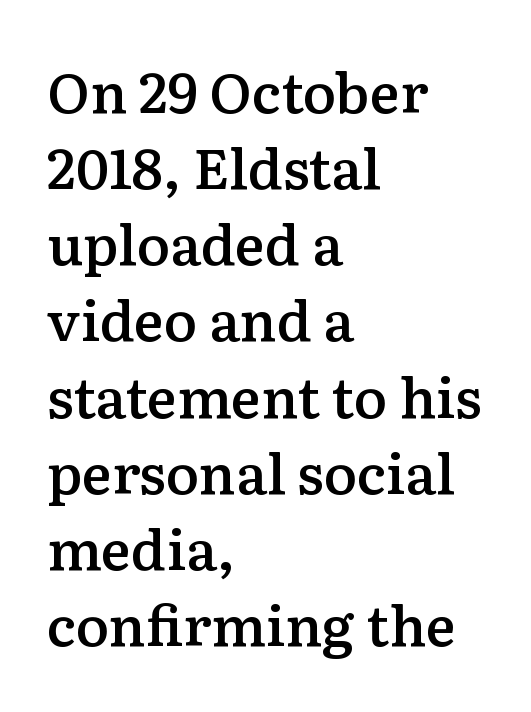
The image shows 56 px semibold serif type, upright; set left-aligned, normal line spacing (1.36x), normal letter spacing, not underlined; low stroke contrast and a medium x-height.
